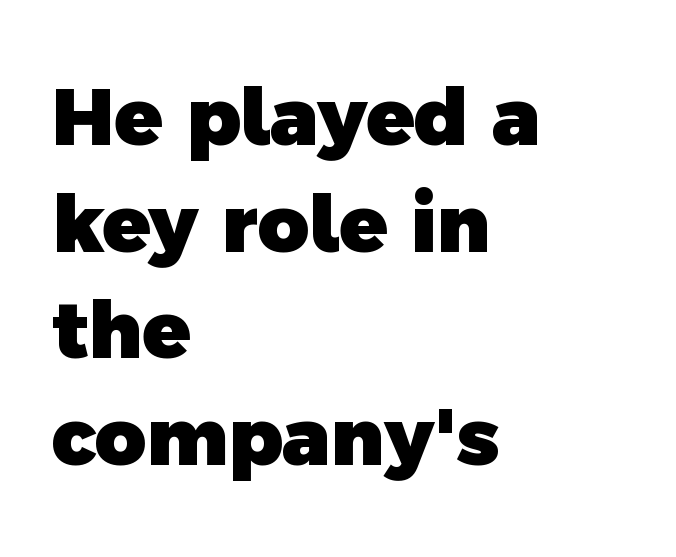
{"serif": "no", "bold": "yes", "weight": "heavy", "width": "normal", "x_height": "medium", "monospaced": "no", "underline": "no", "align": "left", "line_spacing": "normal", "line_spacing_ratio": 1.35, "letter_spacing": "normal", "letter_spacing_em": 0.0, "glyph_px": 79}
